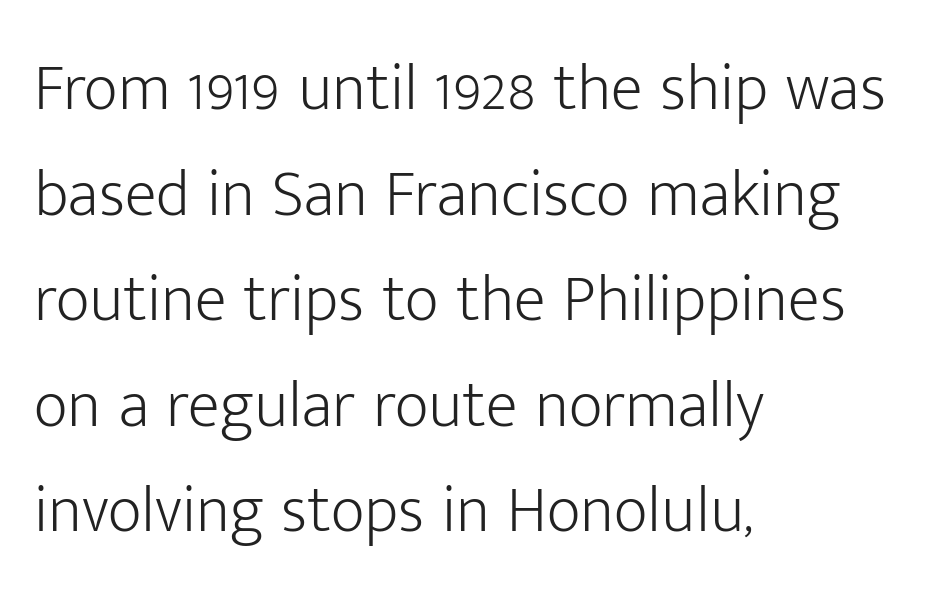
Q: Is the text bold? A: No.
Q: Is the text italic (slanted)? A: No, it is upright.
Q: Is the typeface a serif or a sans-serif typeface? A: Sans-serif.
Q: Is the text underlined? A: No.
Q: How is the paragraph aligned? A: Left-aligned.
Q: Is the spacing between letters normal or unusually wide? A: Normal.
Q: Is the spacing between lines tight, normal or loose? A: Normal.
Q: Width (condensed, normal, or wide)? A: Normal.
Q: Stroke contrast? A: Low.
Q: x-height? A: Medium.
Q: Monospaced? A: No.
